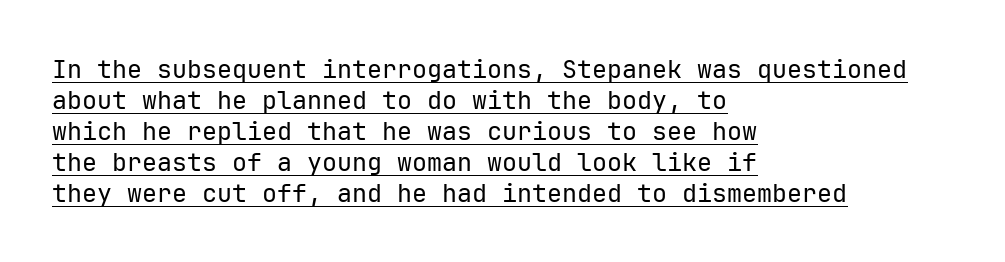
Notice how the stems are strictly vertical — no italics here. Line starts are locked; line ends wander. Each line of the rendering has a horizontal stroke beneath the glyphs. Compared with typical body copy, the letter spacing here is the same.
